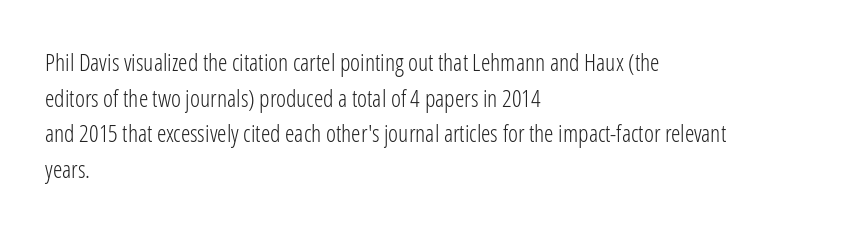
{"italic": "no", "bold": "no", "underline": "no", "align": "left", "line_spacing": "normal", "line_spacing_ratio": 1.48, "letter_spacing": "normal", "letter_spacing_em": 0.0, "glyph_px": 24}
